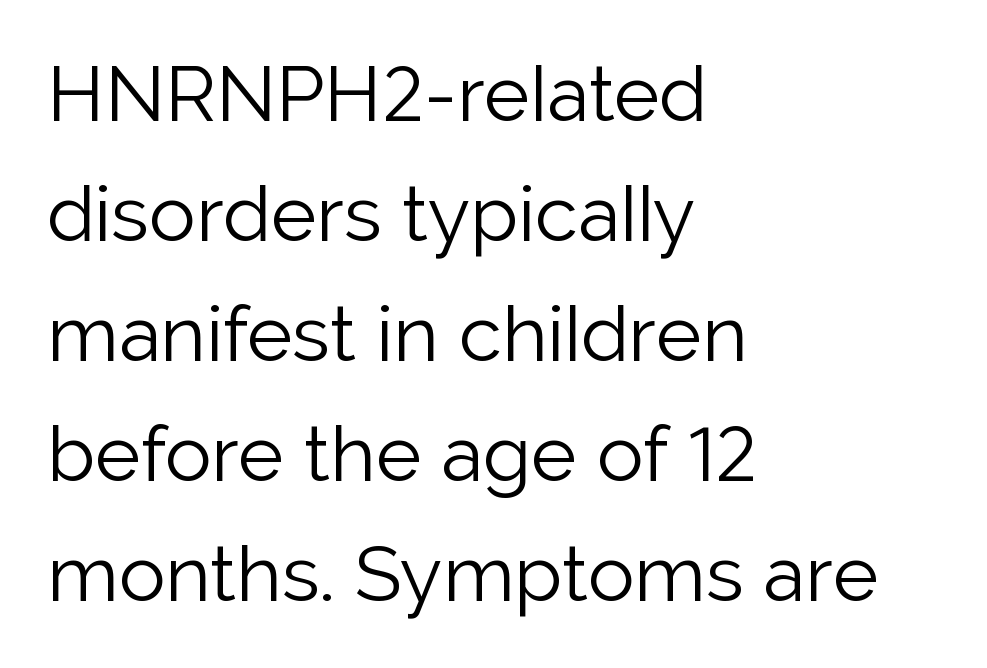
Layout note: lines flush left. Style check: upright. Each word holds together tightly as a unit, with standard inter-letter gaps. Baseline-to-baseline distance is the conventional proportion of letter height. A light-to-regular cut is what we see here.
